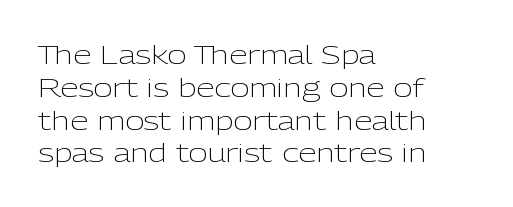
{"italic": "no", "bold": "no", "underline": "no", "align": "left", "line_spacing": "normal", "line_spacing_ratio": 1.26, "letter_spacing": "normal", "letter_spacing_em": 0.0, "glyph_px": 26}
